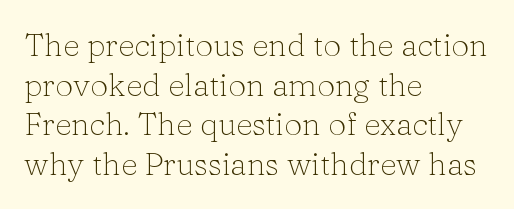
The image shows 32 px light serif type, upright; set left-aligned, line spacing 1.24x, normal letter spacing, not underlined; low stroke contrast and a medium x-height.
